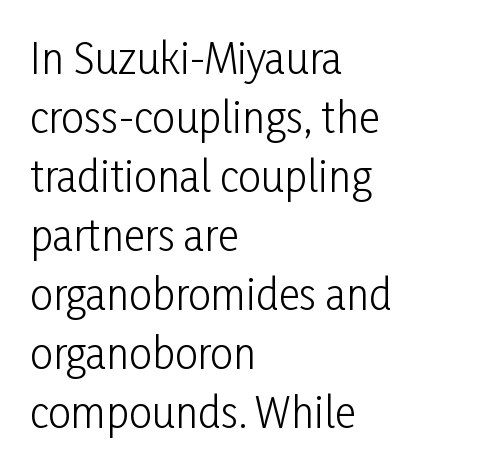
{"serif": "no", "italic": "no", "bold": "no", "weight": "light", "width": "condensed", "stroke_contrast": "low", "x_height": "medium", "monospaced": "no", "underline": "no", "align": "left", "line_spacing": "normal", "line_spacing_ratio": 1.44, "letter_spacing": "normal", "letter_spacing_em": 0.0, "glyph_px": 41}
